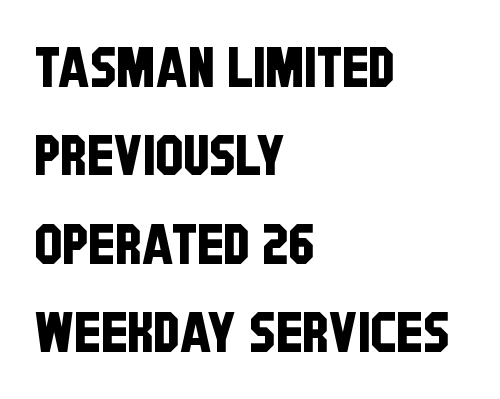
Q: Is the typeface a serif or a sans-serif typeface? A: Sans-serif.
Q: Is the text underlined? A: No.
Q: How is the paragraph aligned? A: Left-aligned.
Q: Is the spacing between letters normal or unusually wide? A: Normal.
Q: Is the spacing between lines tight, normal or loose? A: Normal.
Q: Width (condensed, normal, or wide)? A: Condensed.
Q: Stroke contrast? A: Low.
Q: x-height? A: Large.
Q: Monospaced? A: No.
